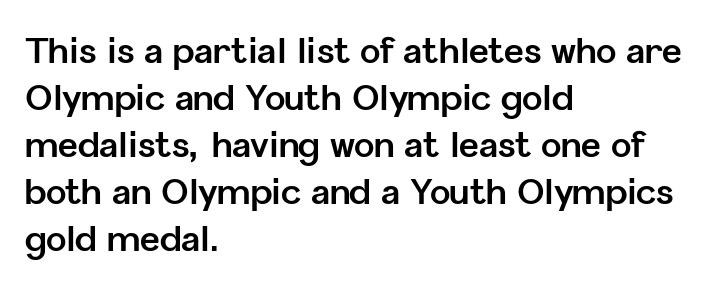
Does the weight exceed regular? Yes, all the way to bold. This sample uses plain, unmodified letter spacing. The letters carry no serifs — their stems end cleanly without finishing strokes. Here the designer chose a conventional face with non-uniform glyph widths. The type sits square on the baseline with zero lean. Teacher's note: observe the even left margin — that is flush-left alignment.
